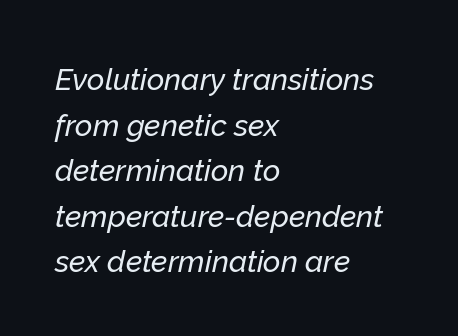
Q: Is the text italic (slanted)? A: Yes, it leans right by about 12 degrees.
Q: Is the text underlined? A: No.
Q: How is the paragraph aligned? A: Left-aligned.
Q: Is the spacing between letters normal or unusually wide? A: Normal.
Q: Is the spacing between lines tight, normal or loose? A: Normal.
Q: Width (condensed, normal, or wide)? A: Normal.
Q: Stroke contrast? A: Low.
Q: x-height? A: Medium.
Q: Monospaced? A: No.
